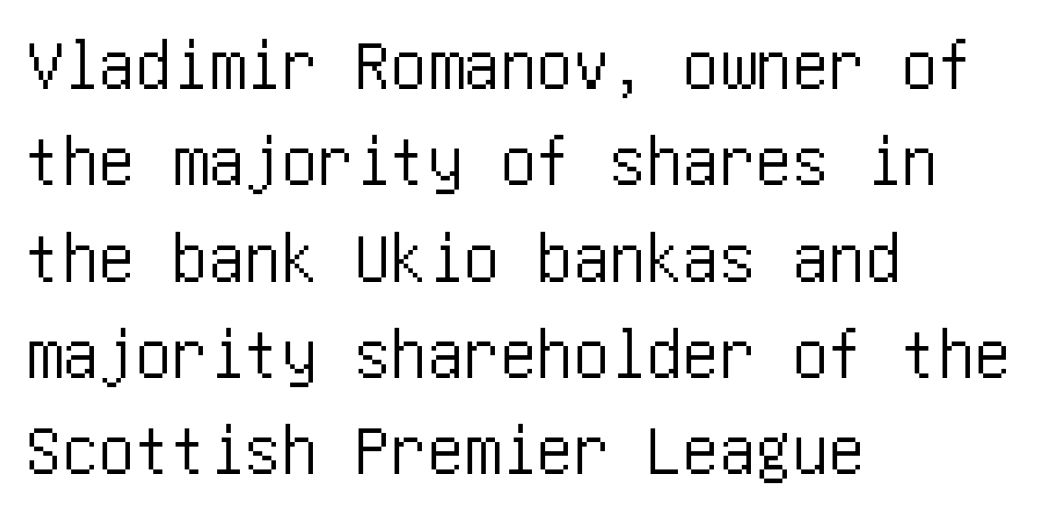
{"serif": "no", "italic": "no", "width": "condensed", "stroke_contrast": "low", "x_height": "large", "underline": "no", "align": "left", "line_spacing": "normal", "line_spacing_ratio": 1.32, "letter_spacing": "normal", "letter_spacing_em": 0.0, "glyph_px": 73}
